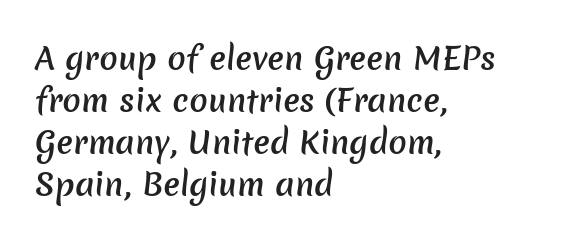
{"serif": "no", "bold": "semi", "weight": "semibold", "width": "normal", "stroke_contrast": "low", "x_height": "medium", "monospaced": "no", "underline": "no", "align": "left", "line_spacing": "normal", "line_spacing_ratio": 1.36, "letter_spacing": "normal", "letter_spacing_em": 0.0, "glyph_px": 31}
